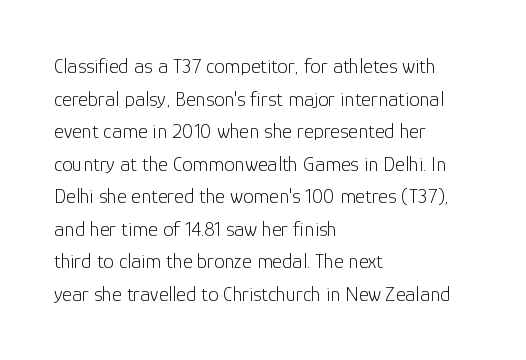
{"italic": "no", "bold": "no", "underline": "no", "align": "left", "line_spacing": "normal", "line_spacing_ratio": 1.55, "letter_spacing": "normal", "letter_spacing_em": 0.0, "glyph_px": 21}
